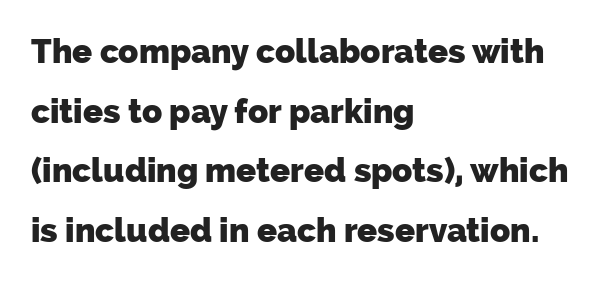
Q: Is the text bold? A: Yes.
Q: Is the typeface a serif or a sans-serif typeface? A: Sans-serif.
Q: Is the text underlined? A: No.
Q: How is the paragraph aligned? A: Left-aligned.
Q: Is the spacing between letters normal or unusually wide? A: Normal.
Q: Width (condensed, normal, or wide)? A: Normal.
Q: Stroke contrast? A: Low.
Q: x-height? A: Medium.
Q: Monospaced? A: No.
